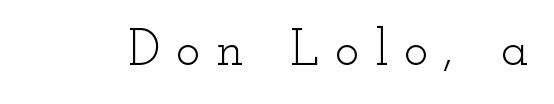
Inter-character spacing is expanded well beyond the font's built-in metrics. Type without underlining. This is the regular roman posture of the typeface. The face used here is proportionally spaced, like ordinary book or web type. Letterform terminals end in serifs throughout the passage.
